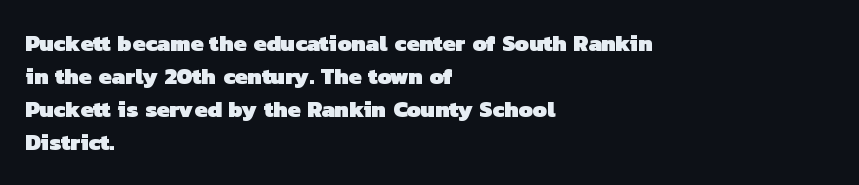
Q: Is the text bold? A: Yes.
Q: Is the text underlined? A: No.
Q: How is the paragraph aligned? A: Left-aligned.
Q: Is the spacing between letters normal or unusually wide? A: Normal.
Q: Is the spacing between lines tight, normal or loose? A: Normal.
